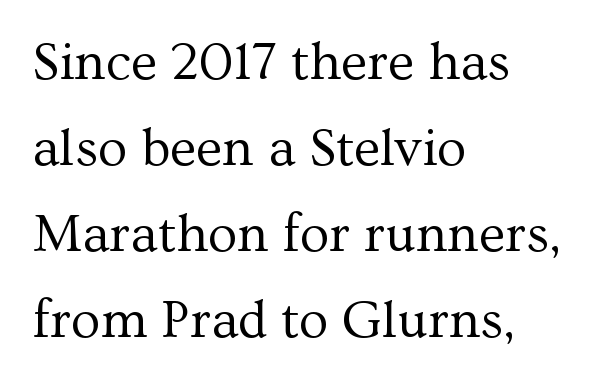
{"serif": "yes", "italic": "no", "bold": "no", "weight": "regular", "width": "normal", "stroke_contrast": "medium", "x_height": "medium", "monospaced": "no", "underline": "no", "align": "left", "line_spacing": "normal", "line_spacing_ratio": 1.59, "letter_spacing": "normal", "letter_spacing_em": 0.0, "glyph_px": 54}
